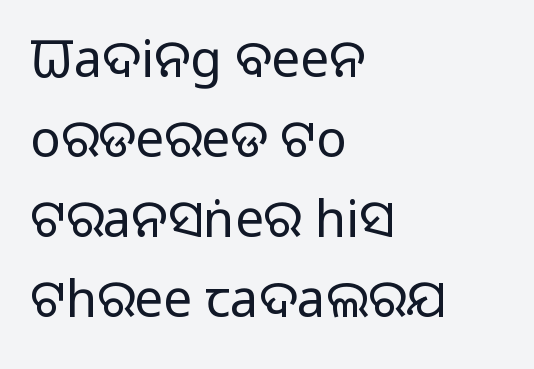
The font sits on the lighter half of the weight spectrum, regular included. Designer's note — italics off, roman on. The designer went with a sans here, leaving each stem footless. The line texture is even and compact thanks to regular tracking. These lines stack with their left ends in a neat column.
